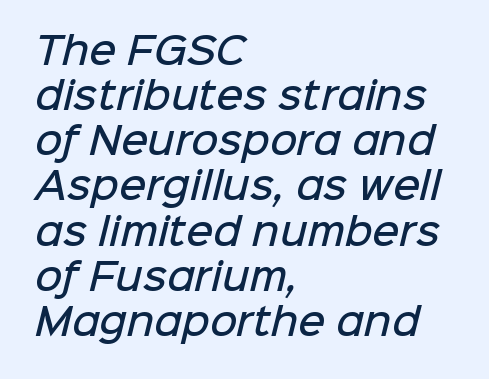
You could not count columns in this text — the font is proportionally spaced. The rag falls on the right side of this text block. Just letters on the line, the space beneath them empty. There is no visible air inserted between adjacent glyphs. Typographically, this falls in the sans-serif category.
